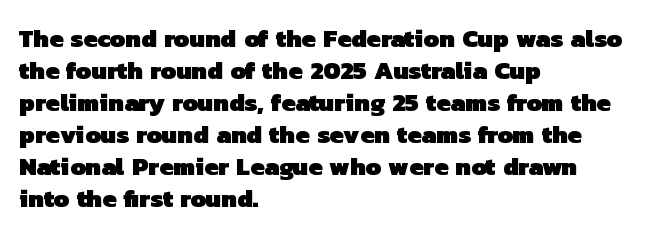
The image shows 25 px bold type; set left-aligned, normal line spacing (1.28x), normal letter spacing, not underlined.
